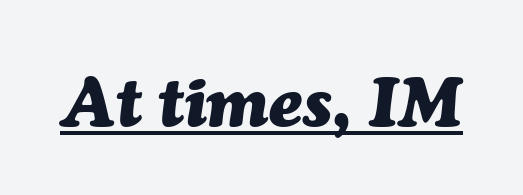
Q: Is the text bold? A: Yes.
Q: Is the text italic (slanted)? A: Yes, it leans right by about 7 degrees.
Q: Is the text underlined? A: Yes.
Q: Is the spacing between letters normal or unusually wide? A: Normal.
Q: Width (condensed, normal, or wide)? A: Normal.
Q: Stroke contrast? A: Medium.
Q: x-height? A: Medium.
Q: Monospaced? A: No.
